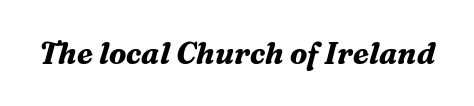
Think of a printed novel: that variable character pitch is what you see here. Decoration check: the copy has no underline. Does the weight exceed regular? Yes, all the way to bold. Looking at the ascenders, they clearly lean. The passage shown has conventional tracking throughout.
